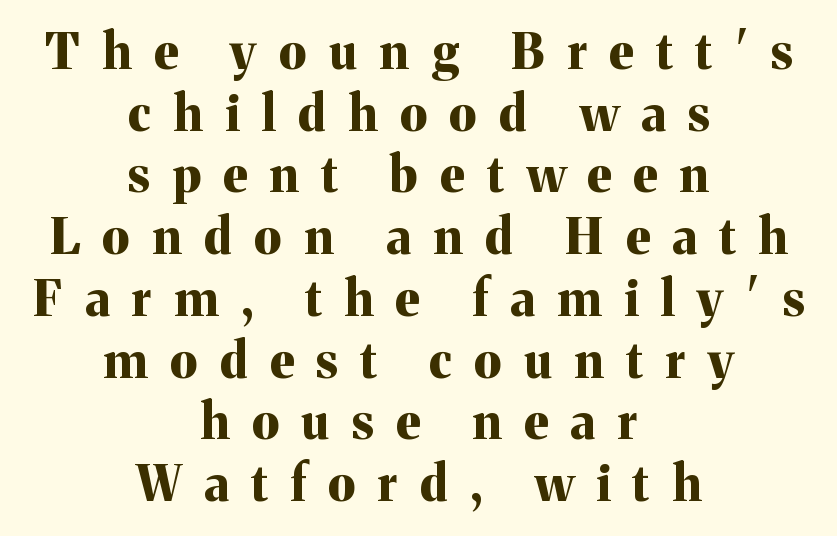
The type family on display is of the serif kind. Bold? Absolutely — the strokes are thick and heavy. A roman cut, with each character standing at attention. These lines sit exactly where default settings would place them. The passage shown has open, widely tracked lettering throughout.
